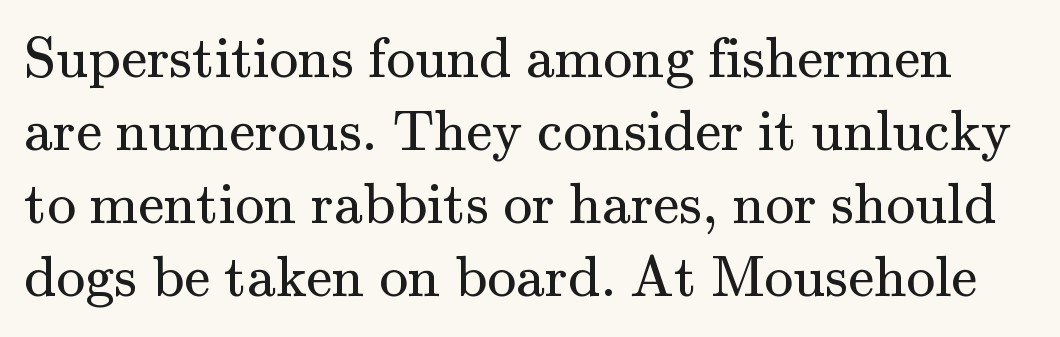
Q: Is the text bold? A: No.
Q: Is the text italic (slanted)? A: No, it is upright.
Q: Is the typeface a serif or a sans-serif typeface? A: Serif.
Q: Is the text underlined? A: No.
Q: Is the spacing between letters normal or unusually wide? A: Normal.
Q: Is the spacing between lines tight, normal or loose? A: Normal.
Q: Width (condensed, normal, or wide)? A: Normal.
Q: Stroke contrast? A: Medium.
Q: x-height? A: Small.
Q: Monospaced? A: No.
